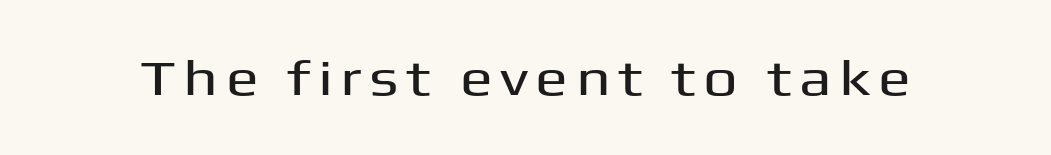
{"serif": "no", "italic": "no", "width": "wide", "stroke_contrast": "medium", "x_height": "medium", "monospaced": "no", "underline": "no", "glyph_px": 49}
